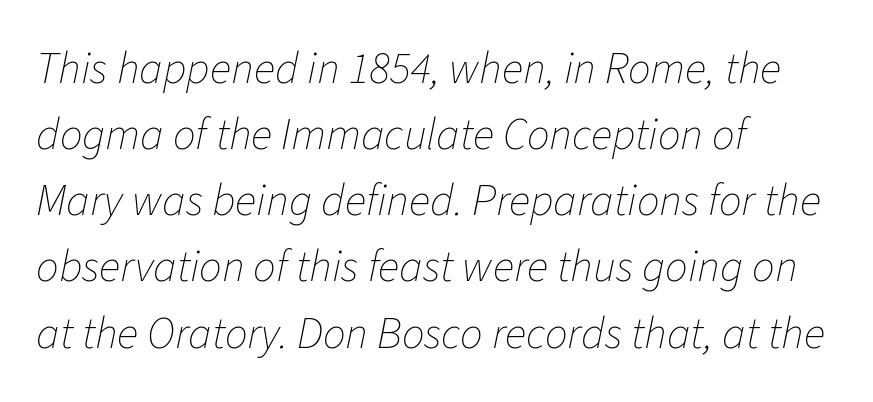
If you drew a line through each stem, it would be angled. Vertical spacing — default. Decoration check: the copy has no underline. The face used here is rendered with its standard letterfit. Is the stroke heavy? The answer is a plain regular-or-lighter.
